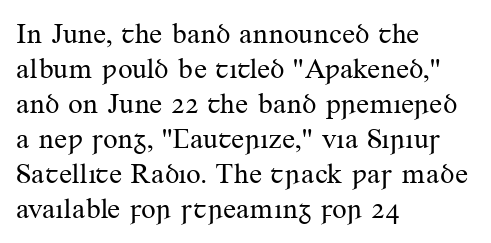
{"serif": "yes", "italic": "no", "bold": "no", "weight": "regular", "width": "normal", "stroke_contrast": "medium", "x_height": "small", "monospaced": "no", "underline": "no", "align": "left", "line_spacing_ratio": 1.21, "letter_spacing": "normal", "letter_spacing_em": 0.0, "glyph_px": 29}
